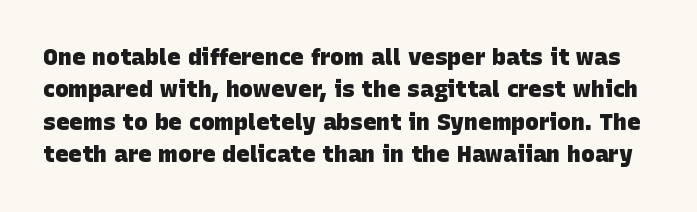
Q: Is the text bold? A: Yes.
Q: Is the text underlined? A: No.
Q: Is the spacing between letters normal or unusually wide? A: Normal.
Q: Is the spacing between lines tight, normal or loose? A: Normal.
